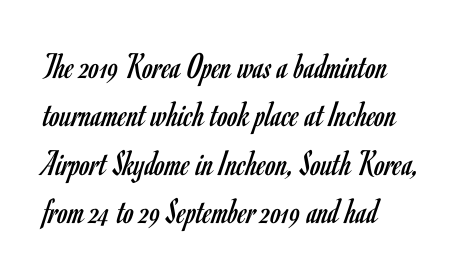
Vertically, the passage feels balanced, rows spaced as you'd expect. The rendering uses natural spacing where letterforms have individual widths. The font sits on the lighter half of the weight spectrum, regular included. Observe the ordinary spacing: letters are neighbours, not strangers.
